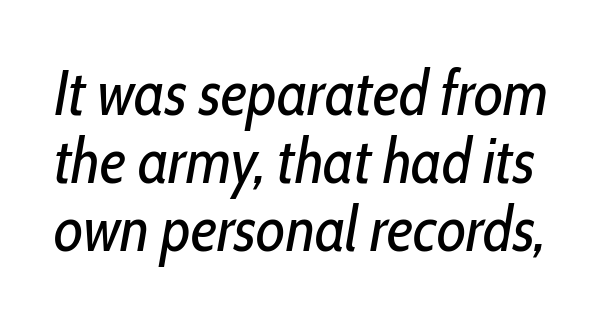
{"italic": "yes", "lean": "right", "slant_degrees": 10, "bold": "no", "weight": "regular", "width": "condensed", "stroke_contrast": "low", "x_height": "medium", "monospaced": "no", "underline": "no", "line_spacing": "tight", "line_spacing_ratio": 1.08, "letter_spacing": "normal", "letter_spacing_em": 0.0, "glyph_px": 63}
